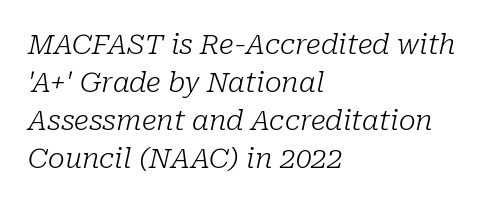
{"serif": "yes", "italic": "yes", "lean": "right", "slant_degrees": 10, "bold": "no", "weight": "light", "width": "normal", "stroke_contrast": "low", "x_height": "medium", "monospaced": "no", "underline": "no", "align": "left", "line_spacing": "normal", "line_spacing_ratio": 1.36, "letter_spacing": "normal", "letter_spacing_em": 0.0, "glyph_px": 28}
